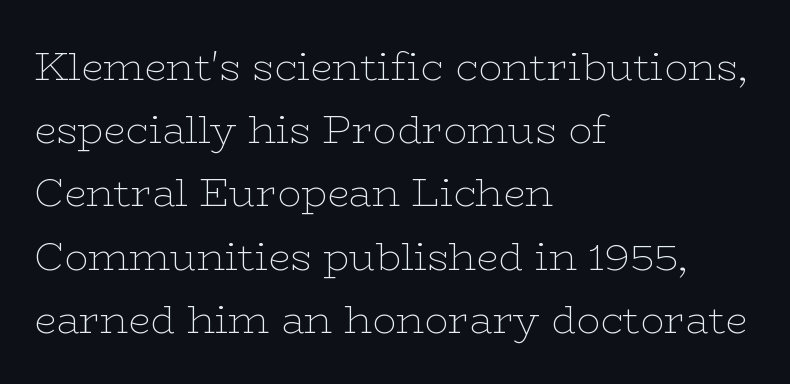
Q: Is the text bold? A: No.
Q: Is the text italic (slanted)? A: No, it is upright.
Q: Is the typeface a serif or a sans-serif typeface? A: Serif.
Q: Is the text underlined? A: No.
Q: How is the paragraph aligned? A: Left-aligned.
Q: Is the spacing between letters normal or unusually wide? A: Normal.
Q: Is the spacing between lines tight, normal or loose? A: Normal.
Q: Width (condensed, normal, or wide)? A: Wide.
Q: Stroke contrast? A: Low.
Q: x-height? A: Medium.
Q: Monospaced? A: No.
